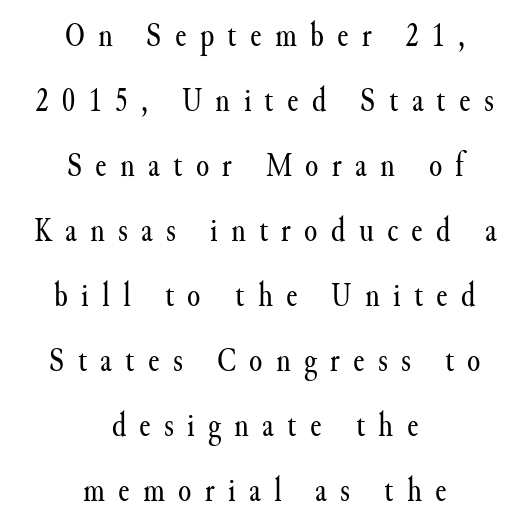
Q: Is the text bold? A: No.
Q: Is the text italic (slanted)? A: No, it is upright.
Q: Is the typeface a serif or a sans-serif typeface? A: Serif.
Q: Is the text underlined? A: No.
Q: How is the paragraph aligned? A: Centered.
Q: Is the spacing between letters normal or unusually wide? A: Unusually wide.
Q: Is the spacing between lines tight, normal or loose? A: Loose.
Q: Width (condensed, normal, or wide)? A: Normal.
Q: Stroke contrast? A: Medium.
Q: x-height? A: Small.
Q: Monospaced? A: No.
